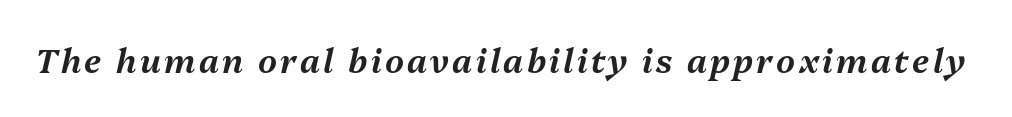
Character widths vary here, with narrow letters taking less room than wide ones. Italic: yes, the glyphs are oblique. The glyphs are unaccompanied by any horizontal stroke below them.
